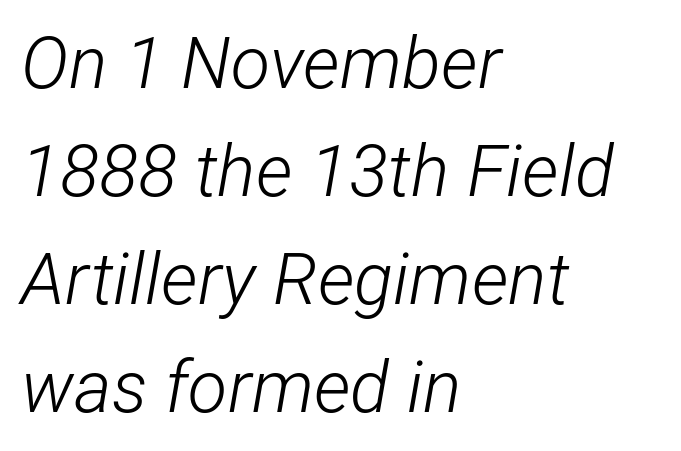
The image shows 72 px light, condensed type, italic (leaning right); set left-aligned, normal line spacing (1.5x), normal letter spacing, not underlined; low stroke contrast and a medium x-height.
